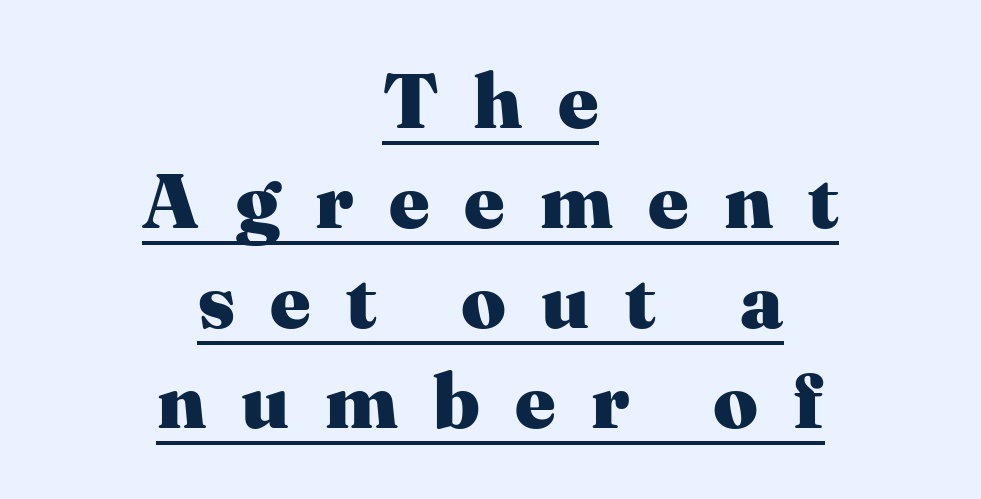
The image shows 78 px heavy serif type, upright; set centered, normal line spacing (1.28x), unusually wide letter spacing (+0.45 em), underlined; medium stroke contrast and a medium x-height.
